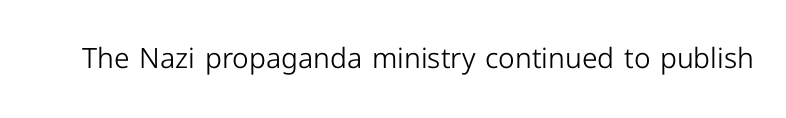
The letters stand straight up with perfectly vertical stems. Decoration check: the copy has no underline. Weight: not bold — regular or lighter. Letter spacing: default.
